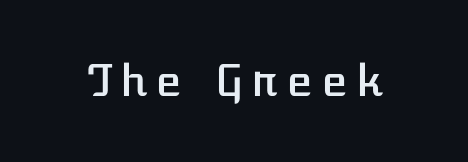
The image shows 43 px text type, upright; set not underlined; low stroke contrast and a medium x-height.
